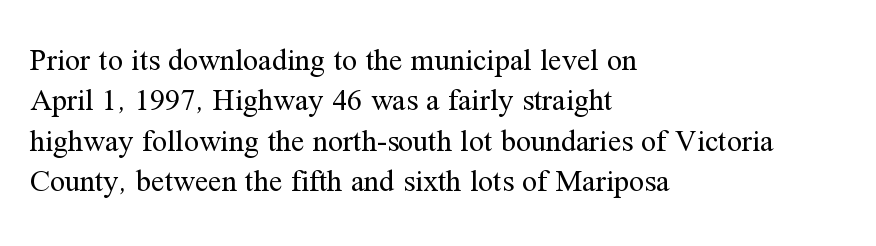
Default kerning and tracking; the words read as compact shapes. This sample has the flowing, uneven cadence of proportional lettering. Heft: none added — not bold. The gap between lines stays unmarked. Serif or sans? Serif — the stroke terminals have little feet.
